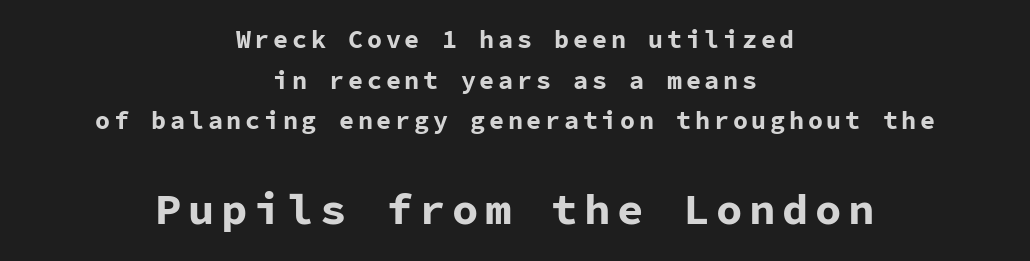
Q: Is the text bold? A: Yes.
Q: Is the text italic (slanted)? A: No, it is upright.
Q: Is the typeface a serif or a sans-serif typeface? A: Sans-serif.
Q: Is the text underlined? A: No.
Q: How is the paragraph aligned? A: Centered.
Q: Is the spacing between lines tight, normal or loose? A: Normal.
Q: Which block of text is set in a larger size, the first (top) or the second (bottom)? A: The second (bottom) one.
Q: Width (condensed, normal, or wide)? A: Normal.
Q: Stroke contrast? A: Low.
Q: x-height? A: Medium.
Q: Monospaced? A: Yes.
